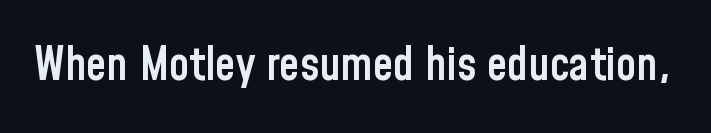
Q: Is the text bold? A: Semi-bold.
Q: Is the text italic (slanted)? A: No, it is upright.
Q: Is the typeface a serif or a sans-serif typeface? A: Sans-serif.
Q: Is the text underlined? A: No.
Q: Is the spacing between letters normal or unusually wide? A: Normal.
Q: Width (condensed, normal, or wide)? A: Condensed.
Q: Stroke contrast? A: Low.
Q: x-height? A: Medium.
Q: Monospaced? A: No.
